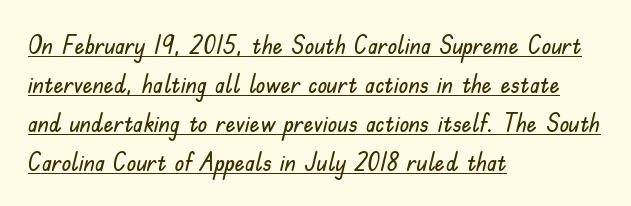
The image shows 25 px text type; set left-aligned, normal line spacing (1.56x), normal letter spacing, underlined.
